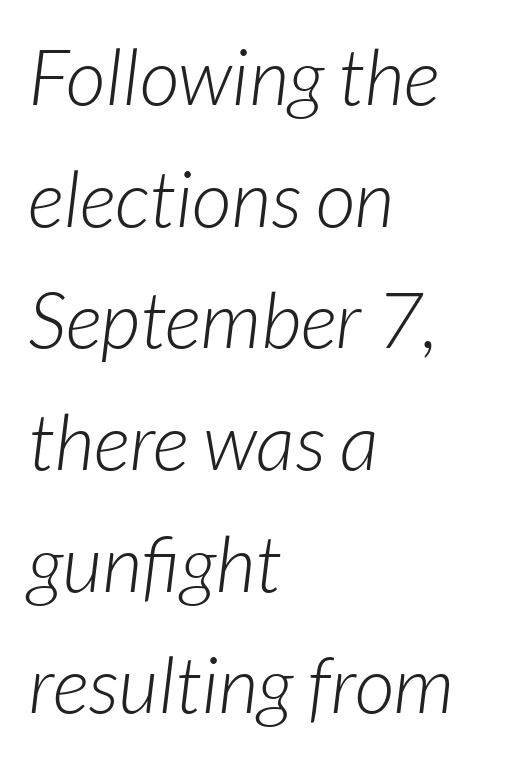
The image shows 78 px light type, italic (leaning right); set left-aligned, normal line spacing (1.56x), normal letter spacing, not underlined; low stroke contrast and a medium x-height.
